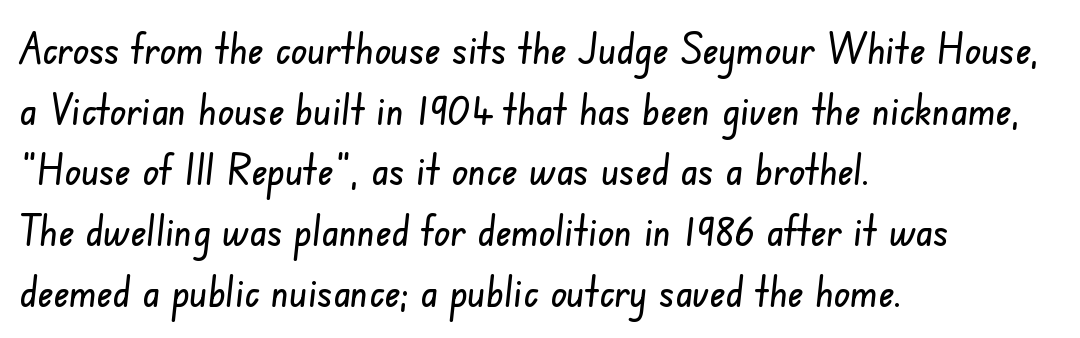
{"serif": "no", "width": "condensed", "stroke_contrast": "low", "x_height": "small", "monospaced": "no", "underline": "no", "align": "left", "line_spacing": "normal", "line_spacing_ratio": 1.41, "letter_spacing": "normal", "letter_spacing_em": 0.0, "glyph_px": 43}
